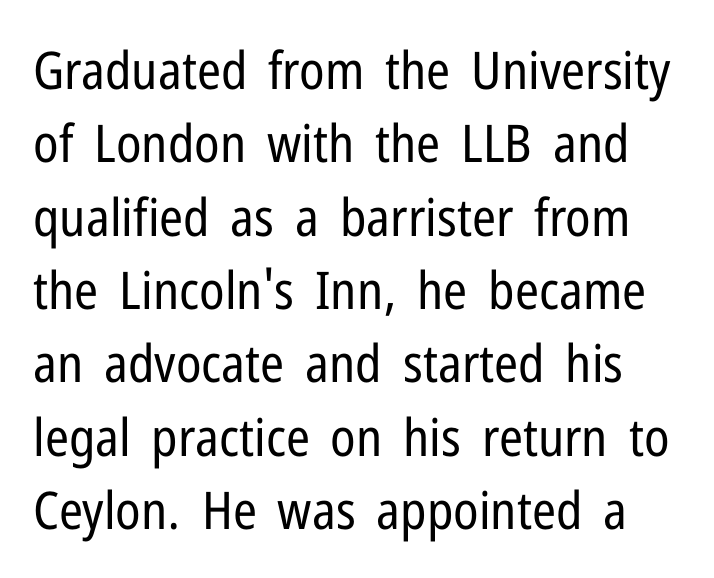
The image shows 52 px regular-weight, condensed sans-serif type, upright; set normal line spacing (1.41x), normal letter spacing, not underlined; low stroke contrast and a medium x-height.
